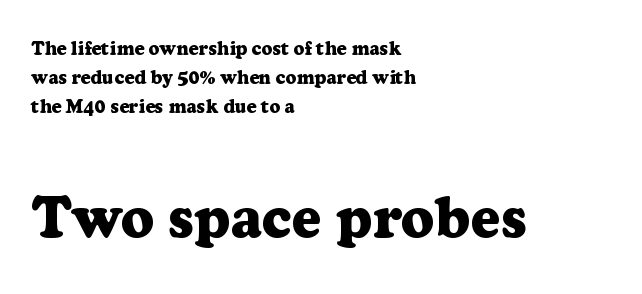
{"serif": "yes", "italic": "no", "bold": "yes", "weight": "heavy", "width": "normal", "stroke_contrast": "low", "x_height": "medium", "monospaced": "no", "underline": "no", "align": "left", "line_spacing": "normal", "line_spacing_ratio": 1.52, "letter_spacing": "normal", "letter_spacing_em": 0.0, "larger_block": "second", "size_ratio": 3.05, "glyph_px": 58}
